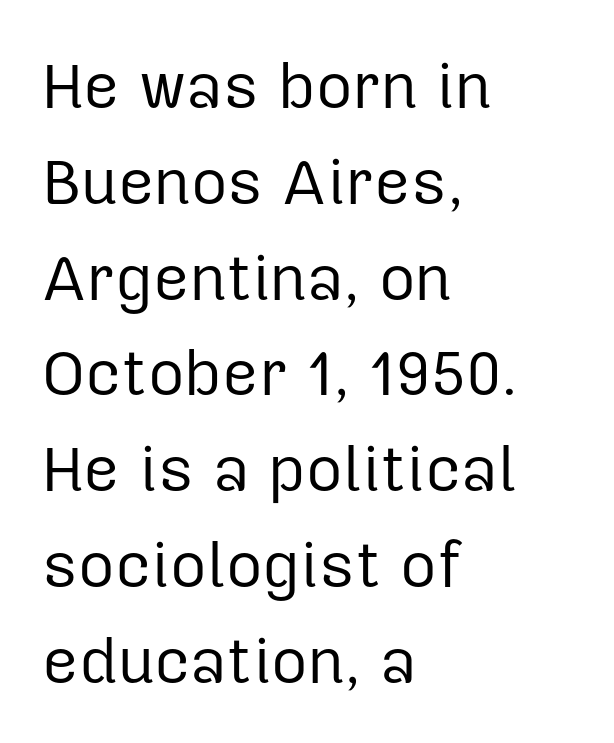
{"serif": "no", "italic": "no", "bold": "no", "weight": "regular", "width": "normal", "stroke_contrast": "low", "x_height": "medium", "monospaced": "no", "underline": "no", "align": "left", "line_spacing": "normal", "line_spacing_ratio": 1.52, "letter_spacing": "normal", "letter_spacing_em": 0.0, "glyph_px": 63}
